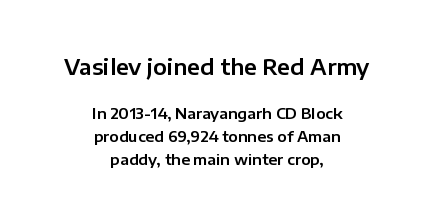
The image shows 22 px text type, upright; set centered, normal line spacing (1.53x), normal letter spacing, not underlined; the first (top) block is 1.47x larger.
